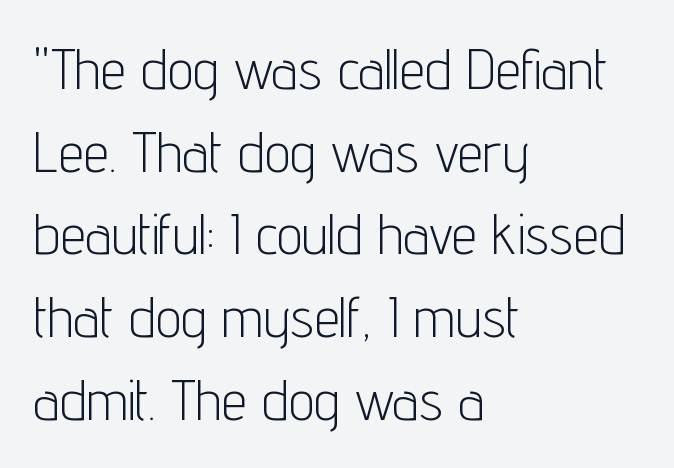
A typesetter would label this face a sans. Here the designer chose a conventional face with non-uniform glyph widths. Regarding leading, the lines here are spaced in the standard way. No letter is thick-stroked: the sample isn't bold. Layout note: lines flush left.
